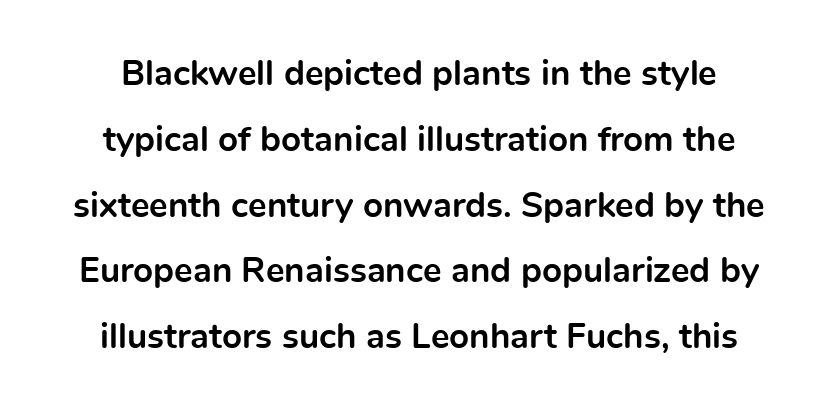
The image shows 35 px bold sans-serif type, upright; set line spacing 1.88x, normal letter spacing, not underlined; a medium x-height.
